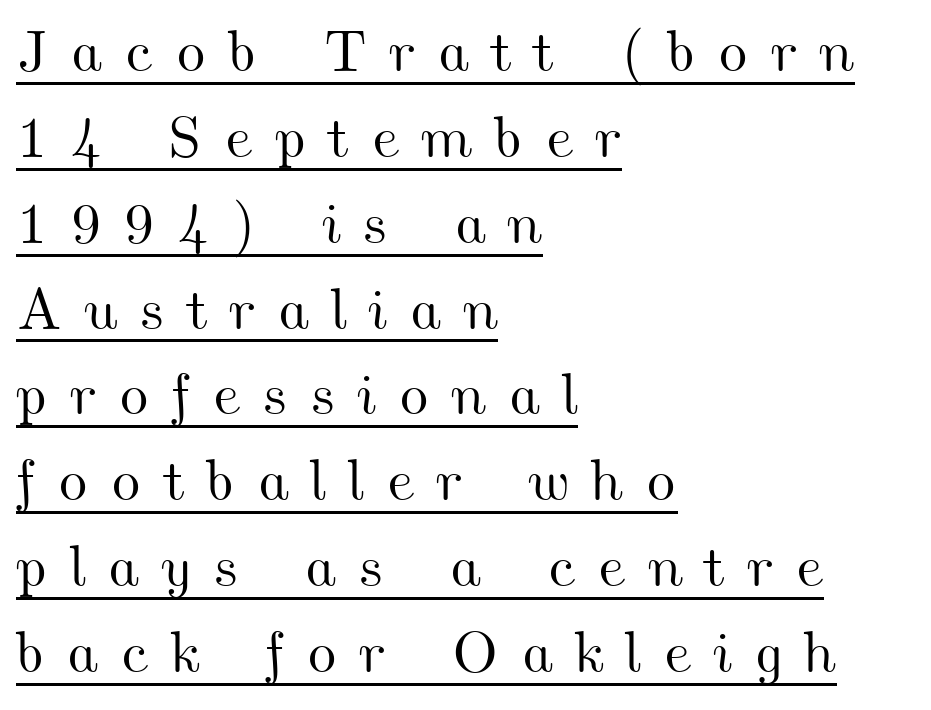
Q: Is the text underlined? A: Yes.
Q: How is the paragraph aligned? A: Left-aligned.
Q: Is the spacing between letters normal or unusually wide? A: Unusually wide.
Q: Is the spacing between lines tight, normal or loose? A: Normal.
Q: Width (condensed, normal, or wide)? A: Wide.
Q: Stroke contrast? A: Medium.
Q: x-height? A: Small.
Q: Monospaced? A: No.
